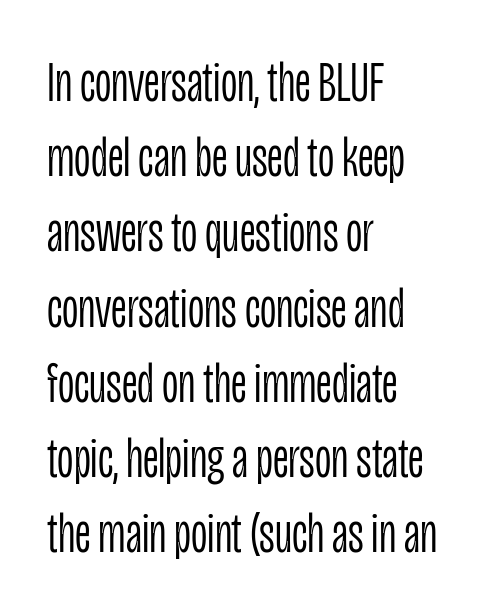
When letters stand straight like this, we call the style roman or upright. Left-aligned paragraph, ragged on the right. Weight: regular or lighter. A sans-serif font was chosen for this passage. The designer left line spacing at the default.
